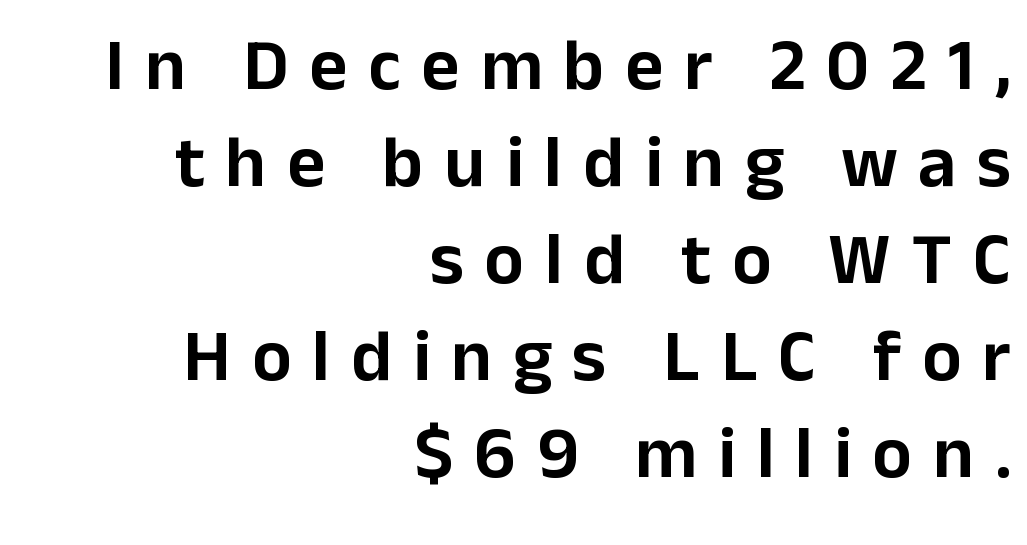
{"serif": "no", "italic": "no", "width": "normal", "stroke_contrast": "low", "x_height": "medium", "monospaced": "no", "underline": "no", "align": "right", "line_spacing": "normal", "line_spacing_ratio": 1.31, "letter_spacing": "wide", "letter_spacing_em": 0.28, "glyph_px": 74}
